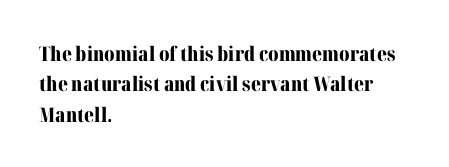
Heavy, bold letterforms. The rendering anchors every line to the left-hand side. The line-height multiplier appears to be the usual default. Style check: upright. There is no visible air inserted between adjacent glyphs. Descenders hang freely into open space.
